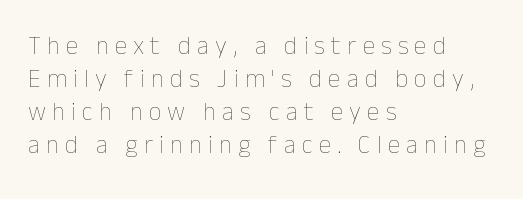
Bare-footed words on every line. These lines sit exactly where default settings would place them. The cut favours lightness, reaching ordinary text weight at its darkest. Substantial extra tracking has been applied to these lines.
